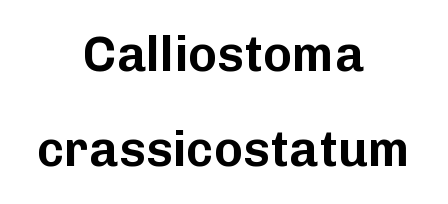
The image shows 49 px sans-serif type, upright; set centered, loose line spacing (1.94x), normal letter spacing, not underlined; low stroke contrast and a medium x-height.
